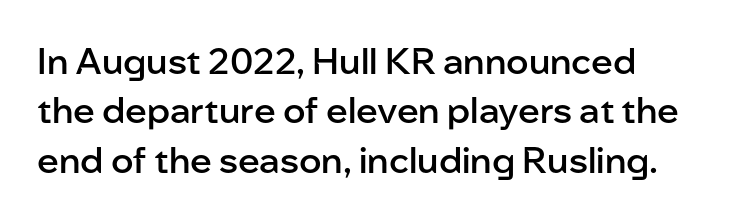
The image shows 36 px semibold sans-serif type, upright; set normal line spacing (1.37x), normal letter spacing, not underlined; low stroke contrast and a medium x-height.
